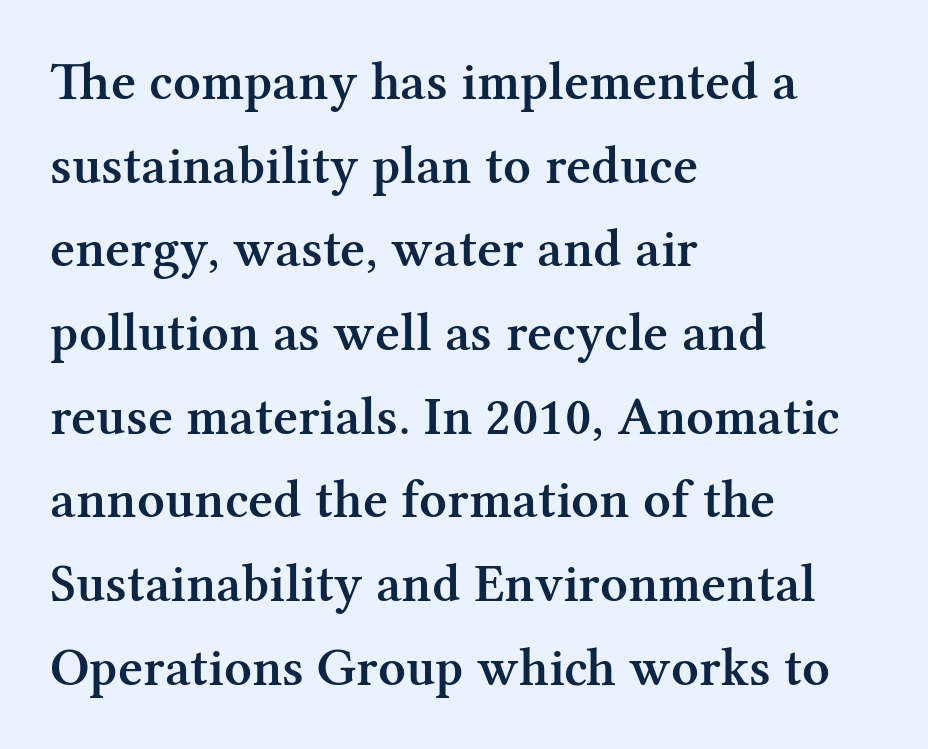
A bit beefed up — I'd call it semibold rather than bold. The string is rendered with underlining switched off. Does extra space separate the letters? No, they use regular spacing. Character widths vary here, with narrow letters taking less room than wide ones. Note: serifs present on the glyphs. Posture: vertical.
